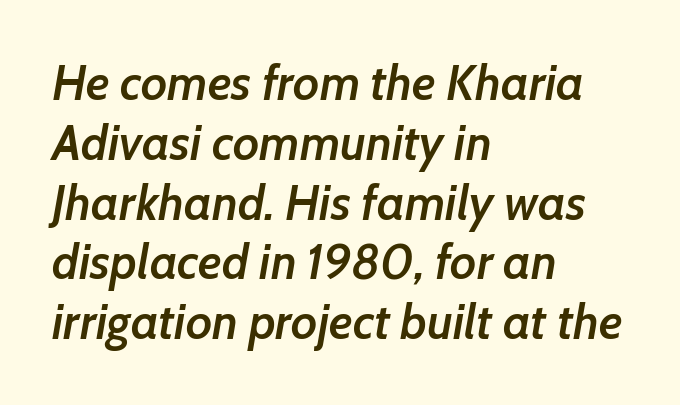
These lines are rendered in a variable-pitch font. Characters are canted at an angle relative to the baseline's perpendicular. The rendering anchors every line to the left-hand side. Short note: letters normally spaced. Firm but not heavy-handed strokes: this text is semibold.
